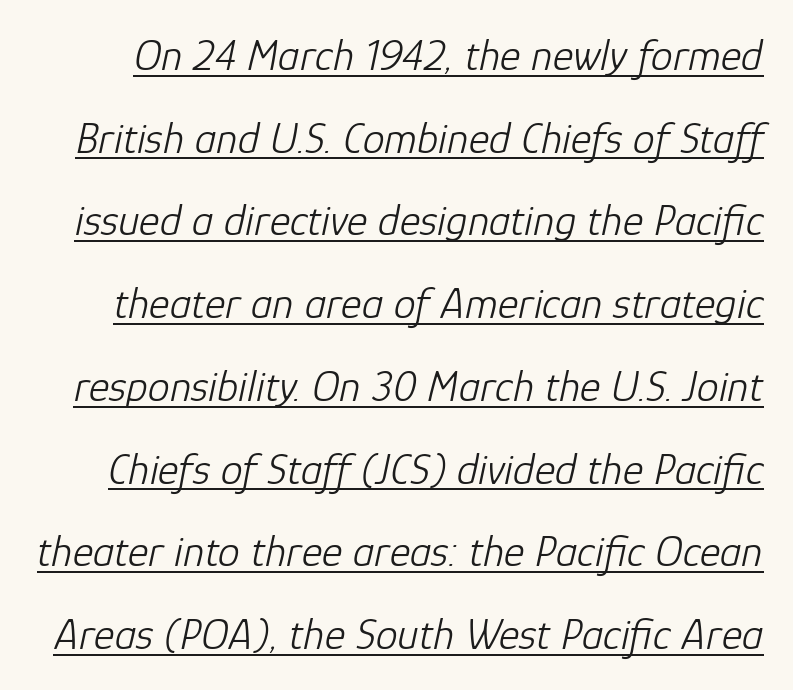
{"italic": "yes", "lean": "right", "slant_degrees": 12, "bold": "no", "weight": "light", "width": "normal", "stroke_contrast": "low", "x_height": "medium", "monospaced": "no", "underline": "yes", "line_spacing_ratio": 1.88, "letter_spacing": "normal", "letter_spacing_em": 0.0, "glyph_px": 44}
